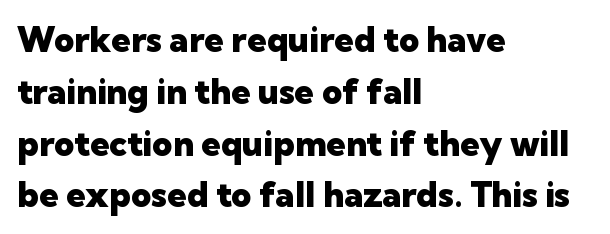
If you drew a ruler down the left edge, every line would touch it. A full-strength bold gives these letters their thick strokes. These lines are composed in type without serifs. Just letters on the line, the space beneath them empty. Leading: standard. Caption: standard tracking, unaltered.
